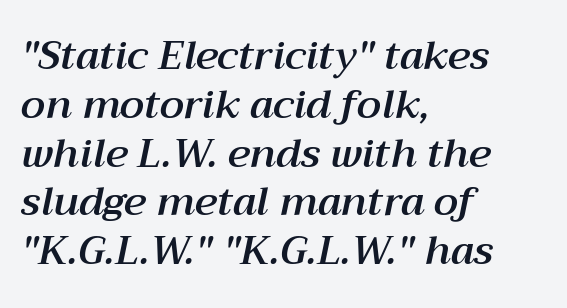
{"italic": "yes", "lean": "right", "slant_degrees": 12, "width": "normal", "stroke_contrast": "medium", "x_height": "medium", "monospaced": "no", "underline": "no", "align": "left", "line_spacing_ratio": 1.22, "letter_spacing": "normal", "letter_spacing_em": 0.0, "glyph_px": 40}
